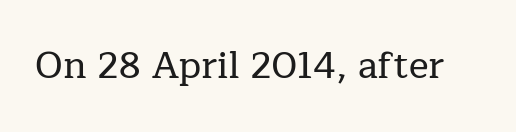
Q: Is the text italic (slanted)? A: No, it is upright.
Q: Is the typeface a serif or a sans-serif typeface? A: Serif.
Q: Is the text underlined? A: No.
Q: Is the spacing between letters normal or unusually wide? A: Normal.
Q: Width (condensed, normal, or wide)? A: Normal.
Q: Stroke contrast? A: Low.
Q: x-height? A: Medium.
Q: Monospaced? A: No.
